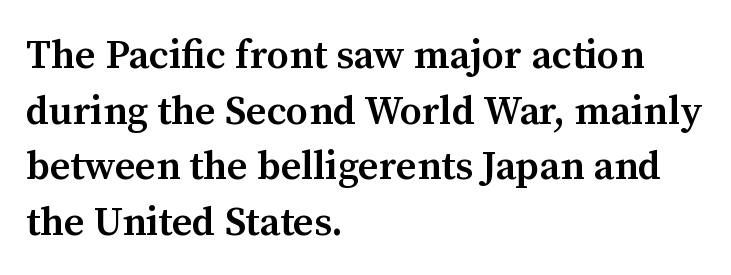
The axis of the letterforms is exactly vertical. The foot of each line stays bare and open. This rendering uses left alignment, leaving the right contour irregular. Stroke thickness is moderately raised; the sample reads as semibold.
